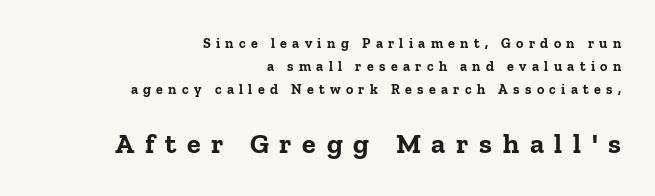
Characters follow at a spacing far wider than the type designer built in. Is the lower block the larger one? Yes — the lower block carries the bigger type. Style check: upright. The string is rendered with underlining switched off. Weight check: bold — yes, fully.
